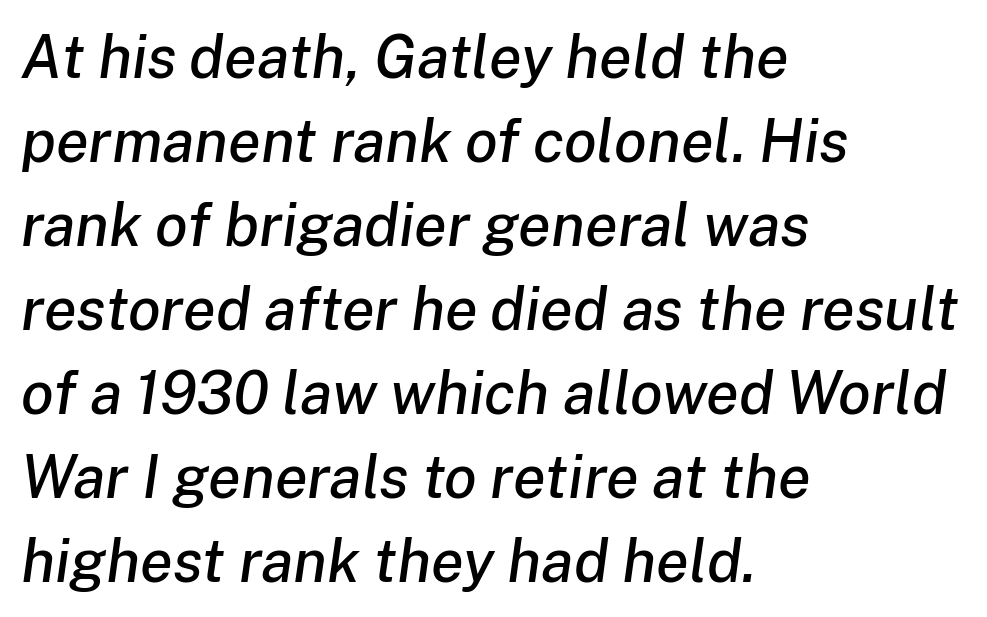
Q: Is the text italic (slanted)? A: Yes, it leans right by about 8 degrees.
Q: Is the text underlined? A: No.
Q: How is the paragraph aligned? A: Left-aligned.
Q: Is the spacing between letters normal or unusually wide? A: Normal.
Q: Is the spacing between lines tight, normal or loose? A: Normal.
Q: Width (condensed, normal, or wide)? A: Normal.
Q: Stroke contrast? A: Low.
Q: x-height? A: Medium.
Q: Monospaced? A: No.
